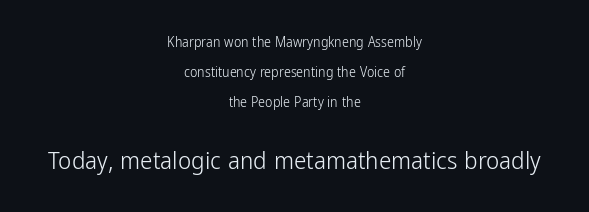
Q: Is the text bold? A: No.
Q: Is the text italic (slanted)? A: No, it is upright.
Q: Is the text underlined? A: No.
Q: How is the paragraph aligned? A: Centered.
Q: Is the spacing between letters normal or unusually wide? A: Normal.
Q: Is the spacing between lines tight, normal or loose? A: Loose.
Q: Which block of text is set in a larger size, the first (top) or the second (bottom)? A: The second (bottom) one.
